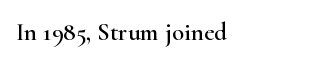
Q: Is the text italic (slanted)? A: No, it is upright.
Q: Is the text underlined? A: No.
Q: How is the paragraph aligned? A: Left-aligned.
Q: Is the spacing between letters normal or unusually wide? A: Normal.
